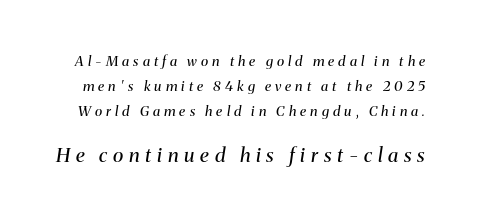
Q: Is the text bold? A: No.
Q: Is the text italic (slanted)? A: Yes, it leans right by about 8 degrees.
Q: Is the text underlined? A: No.
Q: Is the spacing between letters normal or unusually wide? A: Unusually wide.
Q: Which block of text is set in a larger size, the first (top) or the second (bottom)? A: The second (bottom) one.
